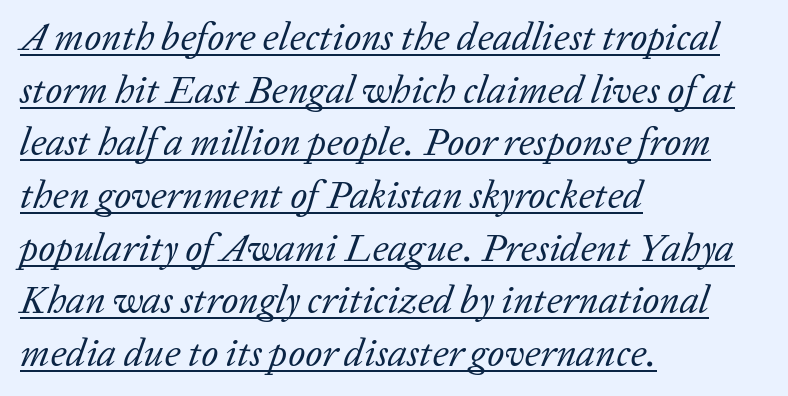
A normal amount of white space separates one row of letters from the next. Words appear dense and cohesive because spacing is normal. The face used here has a pronounced slope to its letters. This sample is left-justified, so line endings fall wherever the words run out. Note: serifs present on the glyphs.
